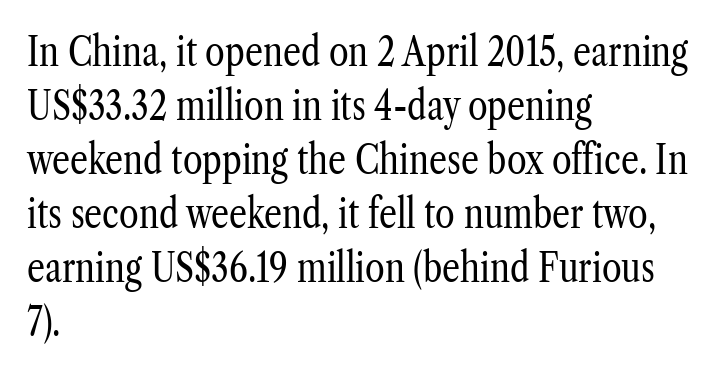
Stem width sits at or under what a default text font uses. Bare-footed words on every line. I'd call this a serif setting — the letters wear small feet. Short and long lines alike share a common starting point at left. Think of a printed novel: that variable character pitch is what you see here. Short note: letters normally spaced.
